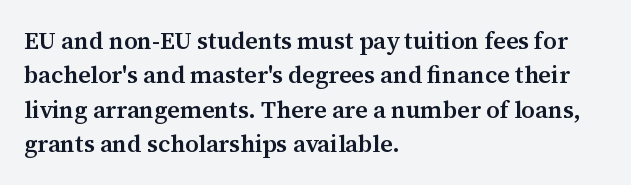
Q: Is the text bold? A: Semi-bold.
Q: Is the text italic (slanted)? A: No, it is upright.
Q: Is the text underlined? A: No.
Q: How is the paragraph aligned? A: Left-aligned.
Q: Is the spacing between letters normal or unusually wide? A: Normal.
Q: Is the spacing between lines tight, normal or loose? A: Normal.
